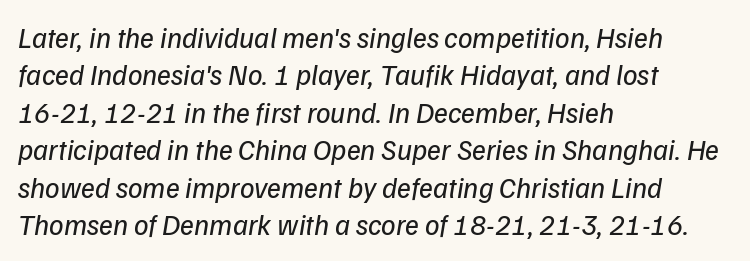
The image shows 29 px regular-weight type, italic (leaning right); set left-aligned, normal line spacing (1.29x), normal letter spacing, not underlined; low stroke contrast and a medium x-height.
